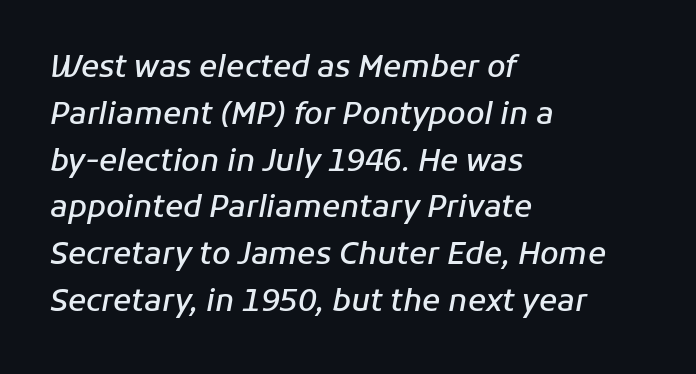
Q: Is the text bold? A: Semi-bold.
Q: Is the text italic (slanted)? A: Yes, it leans right by about 11 degrees.
Q: Is the text underlined? A: No.
Q: How is the paragraph aligned? A: Left-aligned.
Q: Is the spacing between letters normal or unusually wide? A: Normal.
Q: Is the spacing between lines tight, normal or loose? A: Normal.
Q: Width (condensed, normal, or wide)? A: Normal.
Q: Stroke contrast? A: Low.
Q: x-height? A: Medium.
Q: Monospaced? A: No.
